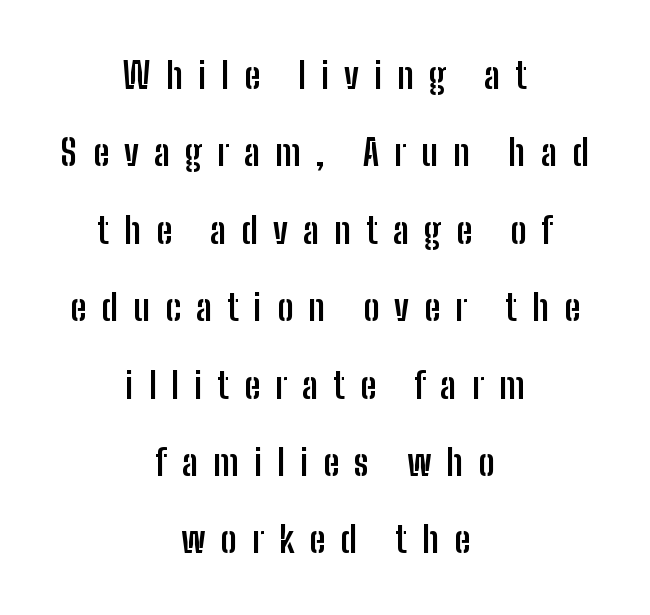
The image shows 36 px semibold, condensed sans-serif type, upright; set centered, loose line spacing (2.15x), unusually wide letter spacing (+0.42 em), not underlined; low stroke contrast and a medium x-height.
